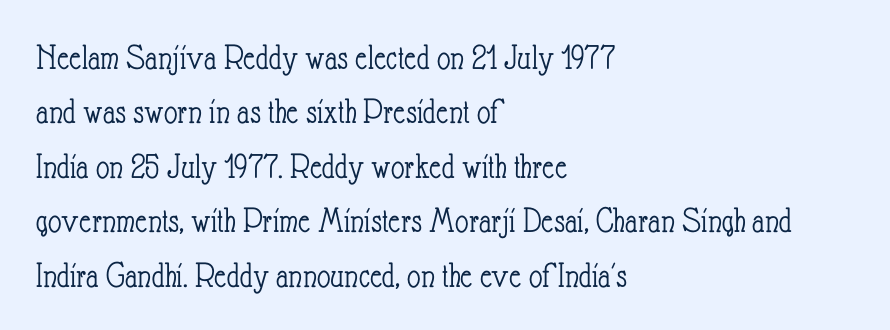
If you drew a ruler down the left edge, every line would touch it. Vertical strokes here are truly vertical. Here the glyphs are tracked normally, forming tight word shapes. This sample keeps an unexceptional amount of space between lines. Here the designer chose a conventional face with non-uniform glyph widths.
